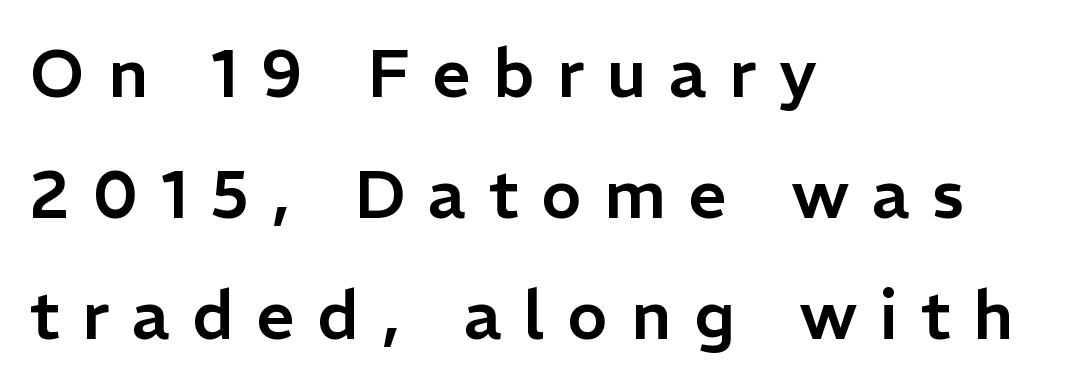
{"serif": "no", "italic": "no", "width": "normal", "stroke_contrast": "low", "x_height": "medium", "monospaced": "no", "underline": "no", "align": "left", "line_spacing_ratio": 1.78, "letter_spacing": "wide", "letter_spacing_em": 0.33, "glyph_px": 68}
